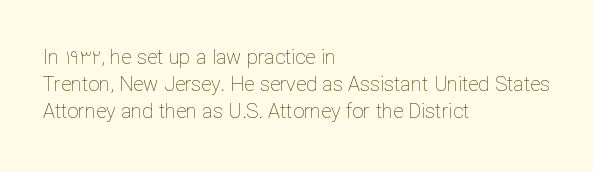
This sample uses an upright cut, with every glyph sitting square on the baseline. Reading down the column, the eye jumps a familiar distance to each next line. The horizontal fit of the characters is conventional and even. This is not heavy type; no bold has been used.
